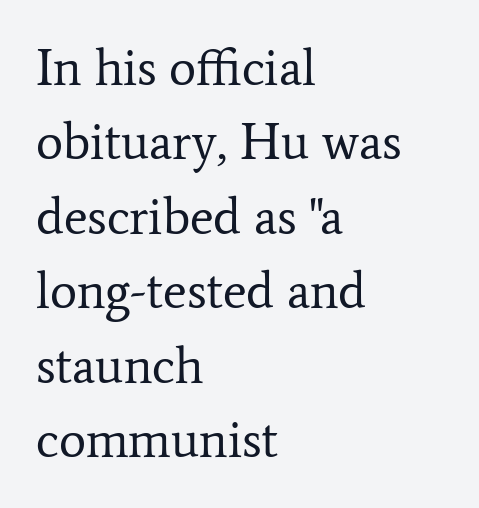
{"serif": "yes", "italic": "no", "bold": "no", "weight": "regular", "width": "normal", "stroke_contrast": "low", "x_height": "medium", "monospaced": "no", "underline": "no", "align": "left", "line_spacing": "normal", "line_spacing_ratio": 1.46, "letter_spacing": "normal", "letter_spacing_em": 0.0, "glyph_px": 51}
